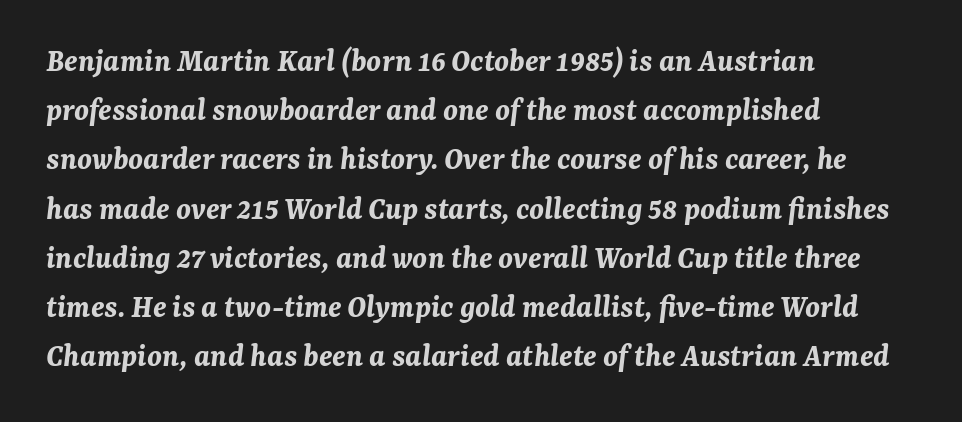
The image shows 33 px bold type, italic (leaning right); set left-aligned, normal line spacing (1.49x), normal letter spacing, not underlined; medium stroke contrast and a medium x-height.
